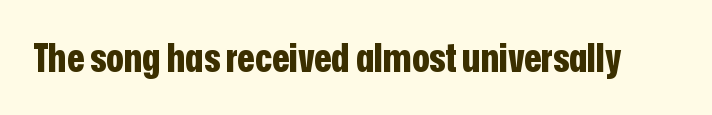
Tall strokes in this sample are plumb rather than angled. Compared with typical body copy, the letter spacing here is the same. You could not count columns in this text — the font is proportionally spaced. Thick stems and heavy bowls — unmistakably bold. Honestly, there is no underline to notice here at all.
